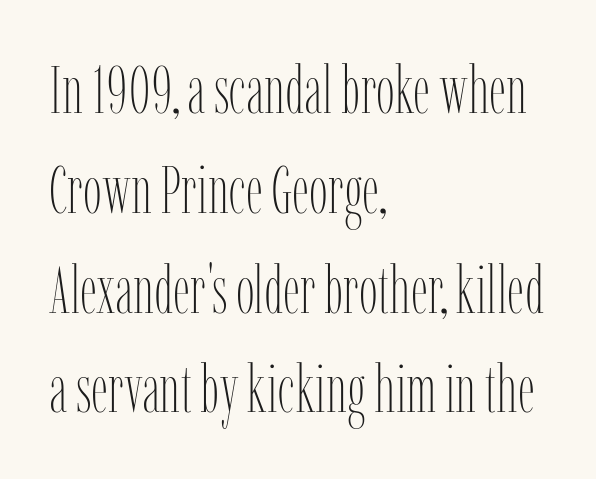
{"italic": "no", "bold": "no", "weight": "thin", "width": "condensed", "stroke_contrast": "low", "x_height": "medium", "monospaced": "no", "underline": "no", "align": "left", "line_spacing": "normal", "line_spacing_ratio": 1.49, "letter_spacing": "normal", "letter_spacing_em": 0.0, "glyph_px": 67}
